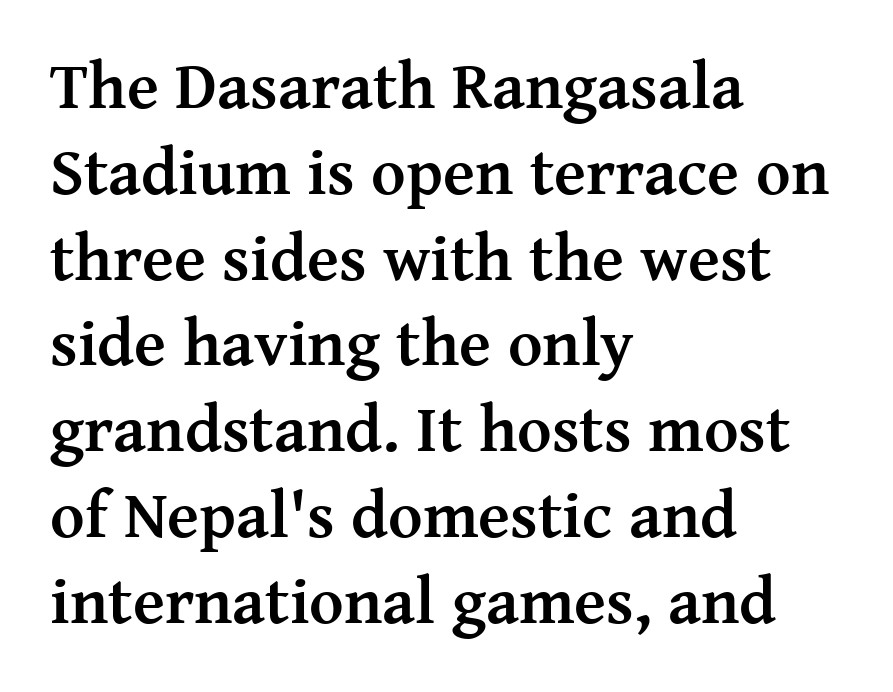
You could not count columns in this text — the font is proportionally spaced. What weight is shown? A full bold with thick strokes. This sample uses plain, unmodified letter spacing. Ordinary non-slanted type is in use. Does the leading feel generous? No, just average. Where is the straight margin? On the left.
